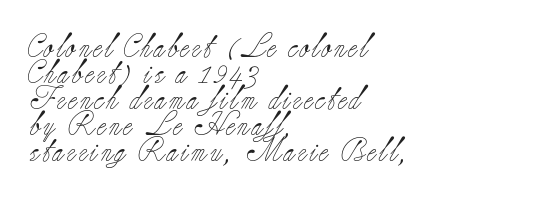
Q: Is the text bold? A: No.
Q: Is the text italic (slanted)? A: Yes.
Q: Is the text underlined? A: No.
Q: How is the paragraph aligned? A: Left-aligned.
Q: Is the spacing between lines tight, normal or loose? A: Tight.
